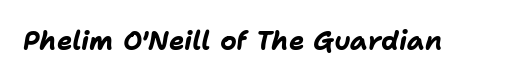
Q: Is the text bold? A: Yes.
Q: Is the text italic (slanted)? A: Yes, it leans right by about 11 degrees.
Q: Is the text underlined? A: No.
Q: Is the spacing between letters normal or unusually wide? A: Normal.
